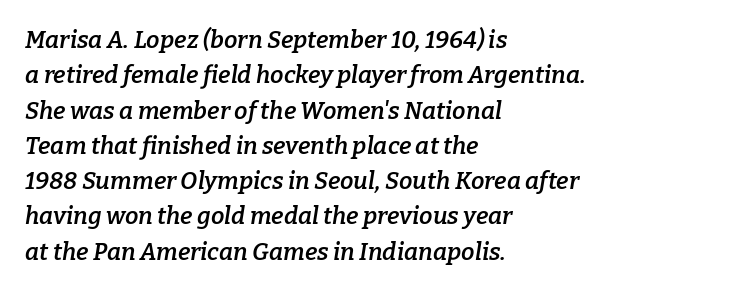
Q: Is the text bold? A: Semi-bold.
Q: Is the text italic (slanted)? A: Yes, it leans right by about 9 degrees.
Q: Is the text underlined? A: No.
Q: How is the paragraph aligned? A: Left-aligned.
Q: Is the spacing between letters normal or unusually wide? A: Normal.
Q: Is the spacing between lines tight, normal or loose? A: Normal.
